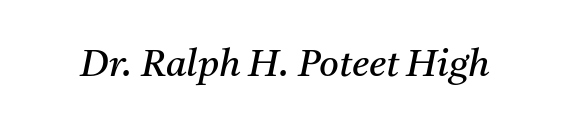
These lines keep a tight, regular rhythm from letter to letter. The space beneath each line is pristine and unruled. This rendering employs a face with finishing strokes, i.e., a serif. No chunkiness to these letters — they're not bold. Italic? Definitely — the glyphs are oblique. Here the designer chose a conventional face with non-uniform glyph widths.
